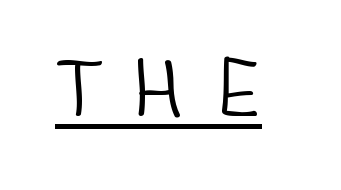
The image shows 80 px light, condensed sans-serif type, upright; set unusually wide letter spacing (+0.32 em), underlined; low stroke contrast and a large x-height.
